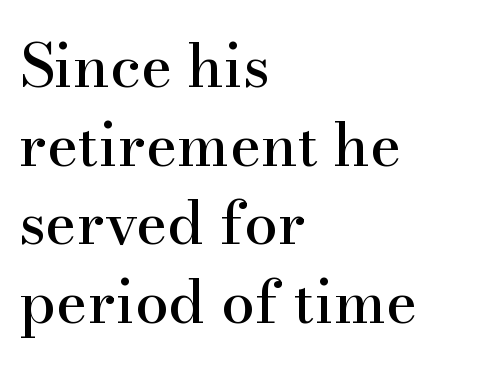
The image shows 60 px serif type, upright; set left-aligned, normal line spacing (1.31x), normal letter spacing, not underlined; high stroke contrast and a small x-height.
